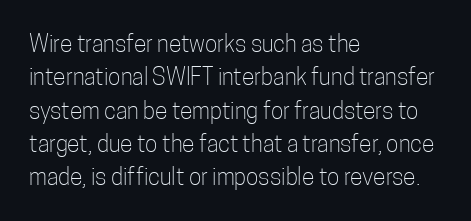
Q: Is the text bold? A: No.
Q: Is the text italic (slanted)? A: No, it is upright.
Q: Is the text underlined? A: No.
Q: How is the paragraph aligned? A: Left-aligned.
Q: Is the spacing between letters normal or unusually wide? A: Normal.
Q: Is the spacing between lines tight, normal or loose? A: Normal.
